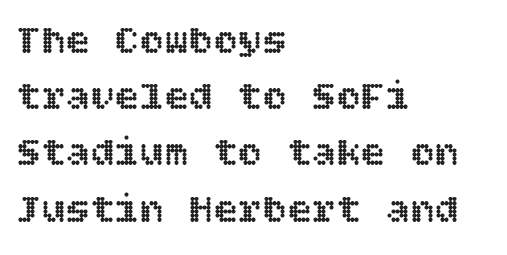
The image shows 41 px text type, upright; set left-aligned, normal line spacing (1.37x), normal letter spacing, not underlined; a large x-height.
